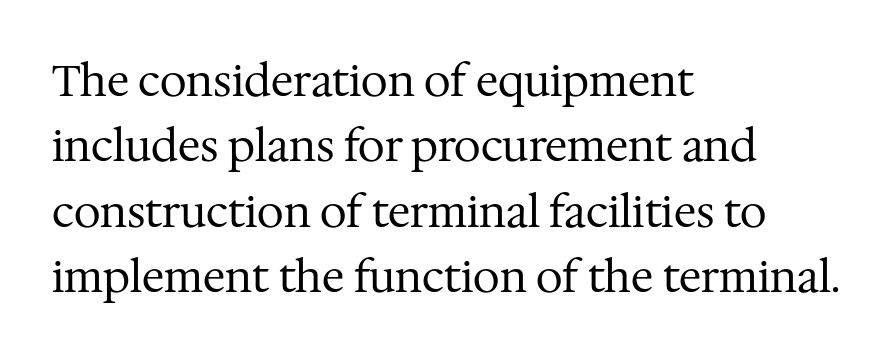
Q: Is the text bold? A: No.
Q: Is the text italic (slanted)? A: No, it is upright.
Q: Is the typeface a serif or a sans-serif typeface? A: Serif.
Q: Is the text underlined? A: No.
Q: How is the paragraph aligned? A: Left-aligned.
Q: Is the spacing between letters normal or unusually wide? A: Normal.
Q: Is the spacing between lines tight, normal or loose? A: Normal.
Q: Width (condensed, normal, or wide)? A: Normal.
Q: Stroke contrast? A: Medium.
Q: x-height? A: Medium.
Q: Monospaced? A: No.
